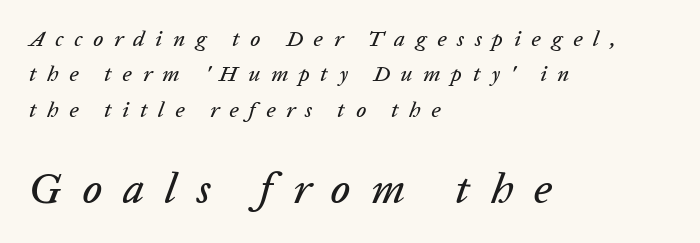
Visually the block forms a straight wall on the left and a jagged coastline on the right. Between these two stacked blocks, the lower one wins on size. Glance below the letters and you will spot only blank space. Proportional: the letters do not fall into vertical columns.
